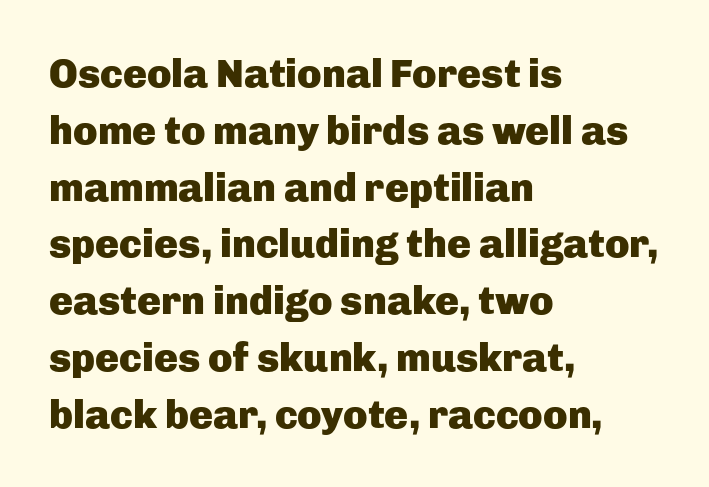
The image shows 40 px heavy sans-serif type, upright; set left-aligned, normal line spacing (1.42x), normal letter spacing, not underlined; low stroke contrast and a medium x-height.
